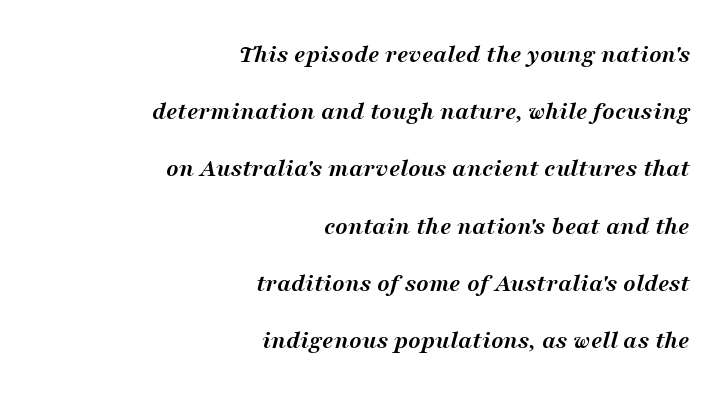
{"italic": "yes", "lean": "right", "slant_degrees": 16, "bold": "yes", "underline": "no", "align": "right", "line_spacing": "loose", "line_spacing_ratio": 2.2, "letter_spacing": "normal", "letter_spacing_em": 0.0, "glyph_px": 26}
